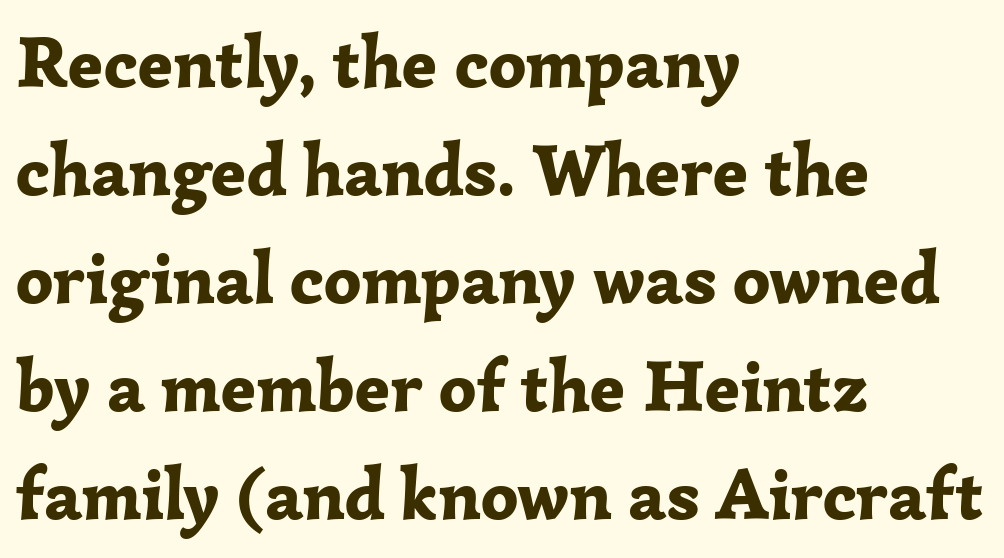
Q: Is the text bold? A: Yes.
Q: Is the text italic (slanted)? A: No, it is upright.
Q: Is the typeface a serif or a sans-serif typeface? A: Serif.
Q: Is the text underlined? A: No.
Q: How is the paragraph aligned? A: Left-aligned.
Q: Is the spacing between letters normal or unusually wide? A: Normal.
Q: Is the spacing between lines tight, normal or loose? A: Normal.
Q: Width (condensed, normal, or wide)? A: Normal.
Q: Stroke contrast? A: Low.
Q: x-height? A: Medium.
Q: Monospaced? A: No.
